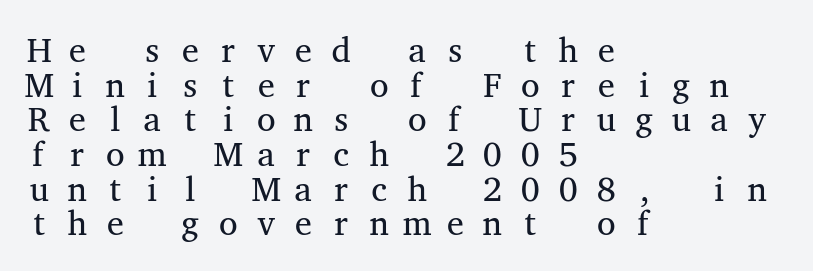
Q: Is the text bold? A: No.
Q: Is the text italic (slanted)? A: No, it is upright.
Q: Is the typeface a serif or a sans-serif typeface? A: Serif.
Q: Is the text underlined? A: No.
Q: How is the paragraph aligned? A: Left-aligned.
Q: Is the spacing between letters normal or unusually wide? A: Unusually wide.
Q: Is the spacing between lines tight, normal or loose? A: Tight.
Q: Width (condensed, normal, or wide)? A: Wide.
Q: Stroke contrast? A: Medium.
Q: x-height? A: Medium.
Q: Monospaced? A: Yes.
